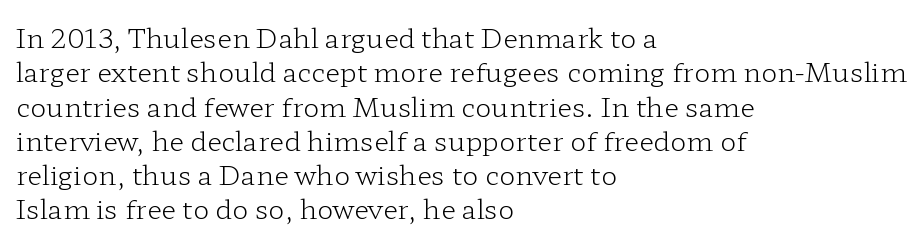
The image shows 27 px text type, upright; set left-aligned, normal line spacing (1.27x), normal letter spacing, not underlined.
